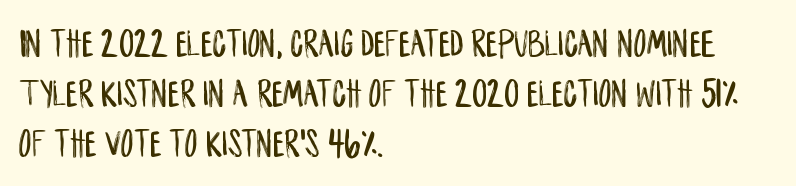
The image shows 40 px condensed sans-serif type, upright; set left-aligned, normal line spacing (1.25x), normal letter spacing, not underlined; low stroke contrast and a large x-height.
